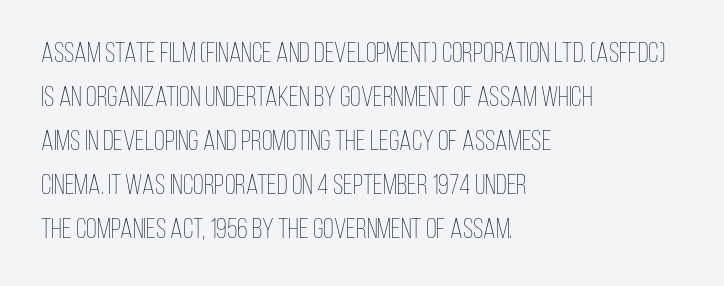
Q: Is the text bold? A: No.
Q: Is the text italic (slanted)? A: No, it is upright.
Q: Is the text underlined? A: No.
Q: How is the paragraph aligned? A: Left-aligned.
Q: Is the spacing between letters normal or unusually wide? A: Normal.
Q: Is the spacing between lines tight, normal or loose? A: Normal.
Q: Width (condensed, normal, or wide)? A: Condensed.
Q: Stroke contrast? A: Low.
Q: x-height? A: Large.
Q: Monospaced? A: No.
